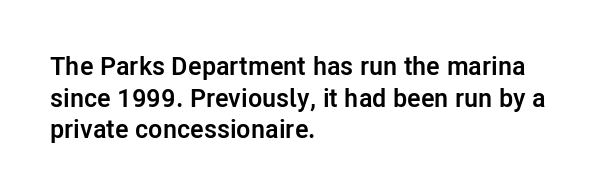
{"italic": "no", "bold": "yes", "underline": "no", "align": "left", "line_spacing_ratio": 1.22, "letter_spacing": "normal", "letter_spacing_em": 0.0, "glyph_px": 26}
